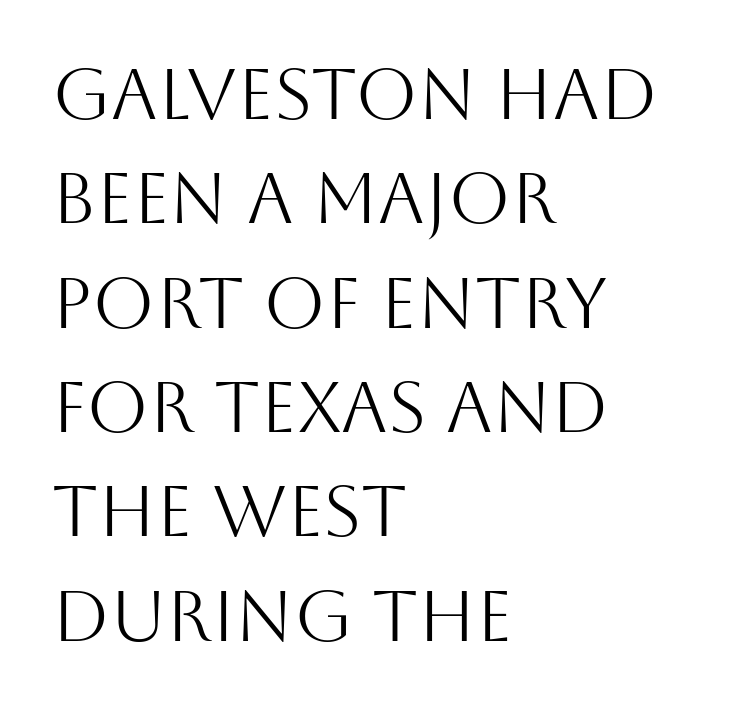
Underline: absent. Heft: none added — not bold. Between one letter and the next there's only the usual sliver of space. Character widths vary here, with narrow letters taking less room than wide ones. The paragraph has a hard left edge and a soft right edge.
